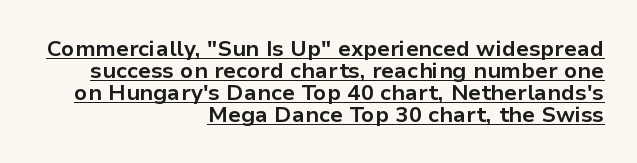
{"italic": "no", "bold": "yes", "underline": "yes", "align": "right", "line_spacing": "tight", "line_spacing_ratio": 1.0, "letter_spacing": "normal", "letter_spacing_em": 0.0, "glyph_px": 22}
